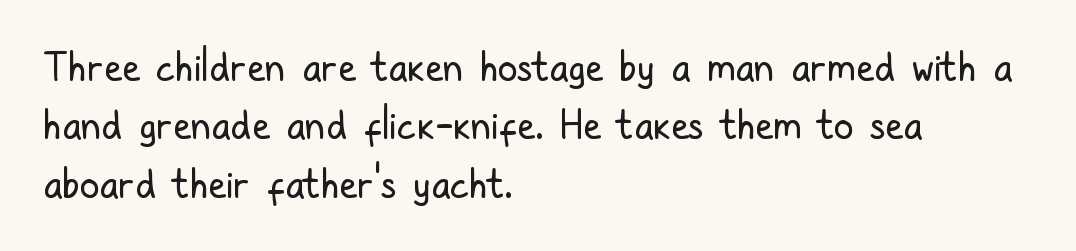
The letters stand straight up with perfectly vertical stems. Ink coverage per letter is moderate at most. The characters display no serif detailing; their extremities are plain. The designer left line spacing at the default.
